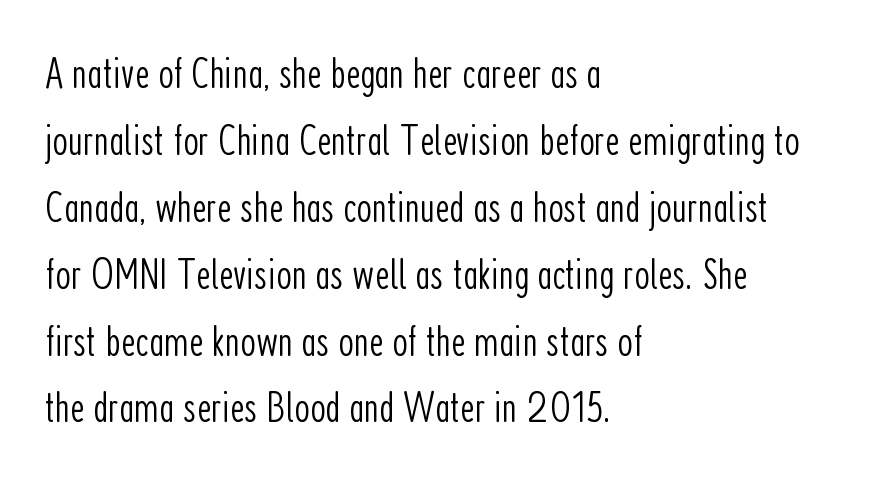
{"serif": "no", "italic": "no", "bold": "no", "weight": "light", "width": "condensed", "stroke_contrast": "low", "x_height": "medium", "monospaced": "no", "underline": "no", "align": "left", "line_spacing": "normal", "line_spacing_ratio": 1.52, "letter_spacing": "normal", "letter_spacing_em": 0.0, "glyph_px": 44}
